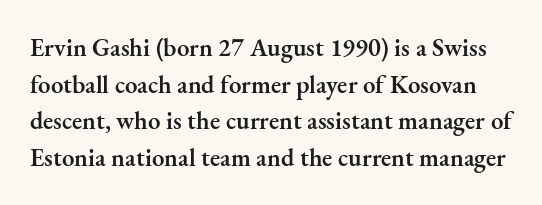
Q: Is the text bold? A: Semi-bold.
Q: Is the text italic (slanted)? A: No, it is upright.
Q: Is the text underlined? A: No.
Q: Is the spacing between letters normal or unusually wide? A: Normal.
Q: Is the spacing between lines tight, normal or loose? A: Normal.
